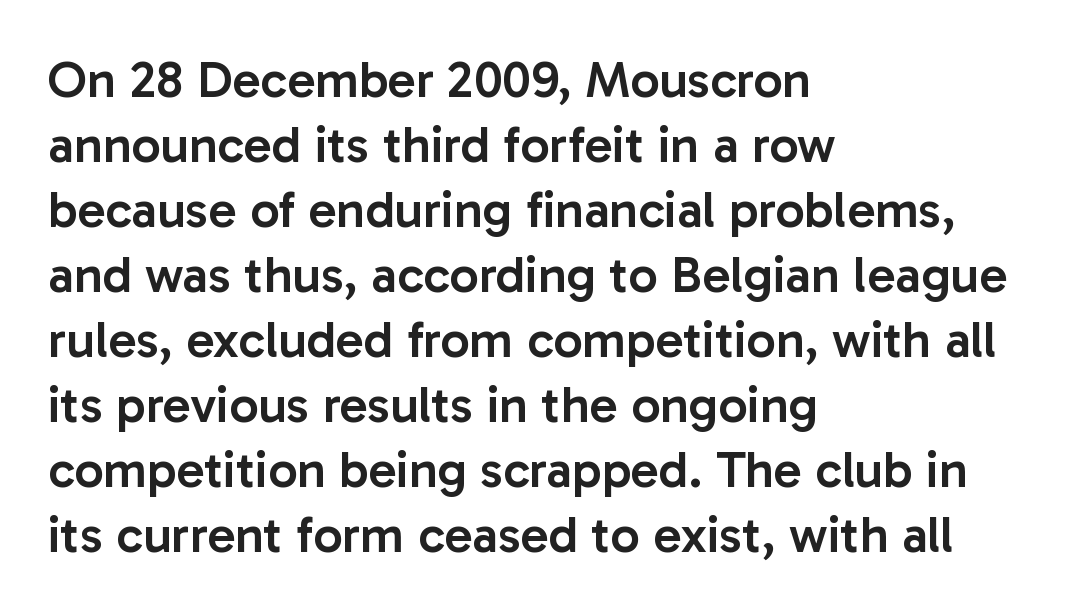
The image shows 52 px semibold sans-serif type, upright; set left-aligned, normal line spacing (1.25x), normal letter spacing, not underlined; low stroke contrast and a medium x-height.
